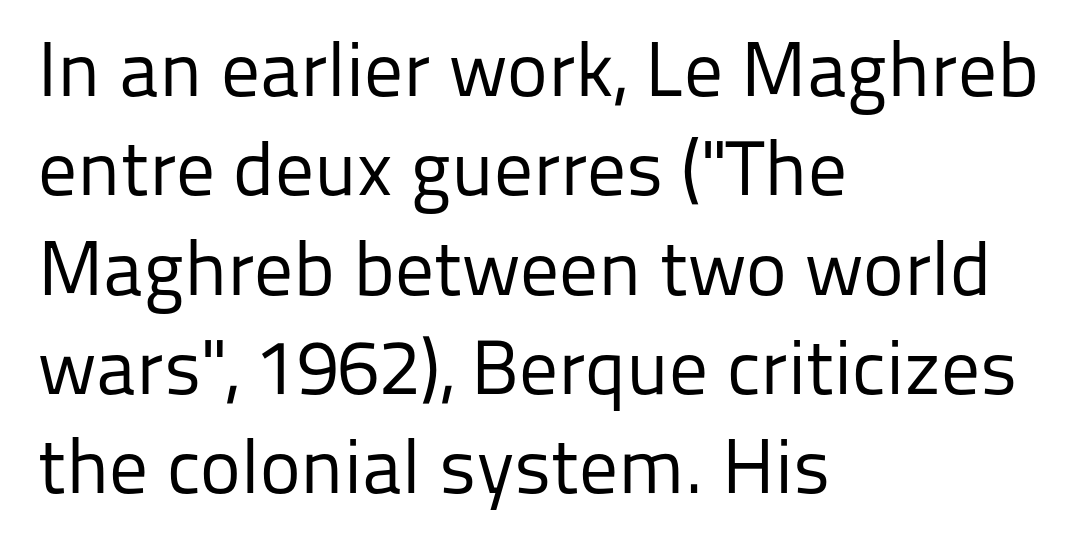
Reading down the column, the eye jumps a familiar distance to each next line. Weight: not bold — regular or lighter. You can tell it's not italic because the verticals are truly vertical. Quick note: underline off.
